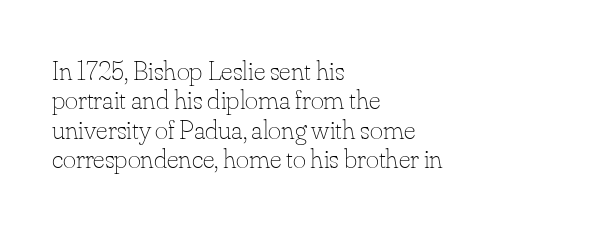
{"italic": "no", "bold": "no", "weight": "thin", "width": "normal", "stroke_contrast": "low", "x_height": "small", "monospaced": "no", "underline": "no", "align": "left", "line_spacing": "tight", "line_spacing_ratio": 1.05, "letter_spacing": "normal", "letter_spacing_em": 0.0, "glyph_px": 28}
